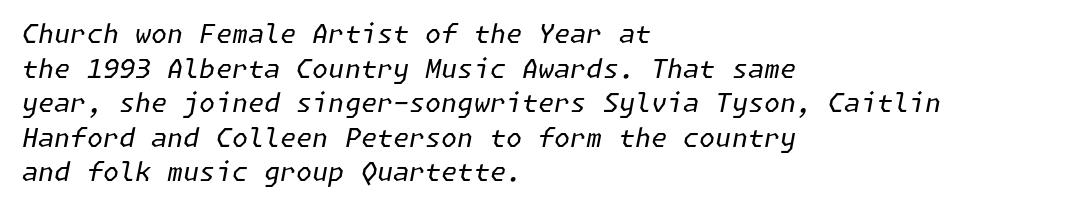
Q: Is the text bold? A: No.
Q: Is the text italic (slanted)? A: Yes, it leans right by about 11 degrees.
Q: Is the text underlined? A: No.
Q: How is the paragraph aligned? A: Left-aligned.
Q: Is the spacing between letters normal or unusually wide? A: Normal.
Q: Is the spacing between lines tight, normal or loose? A: Normal.
